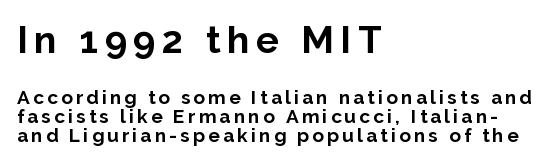
Underlining? Definitely not there. This is the regular roman posture of the typeface. The passage shown is emphatically bold. Notice how the passage keeps a crisp vertical edge on the left only. In terms of letterform style, serifs are entirely absent.
